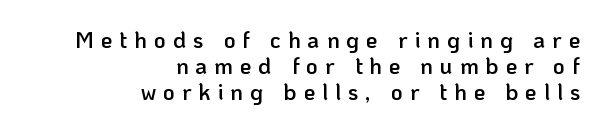
{"italic": "no", "bold": "semi", "underline": "no", "align": "right", "line_spacing": "tight", "line_spacing_ratio": 1.12, "letter_spacing": "wide", "letter_spacing_em": 0.3, "glyph_px": 23}
